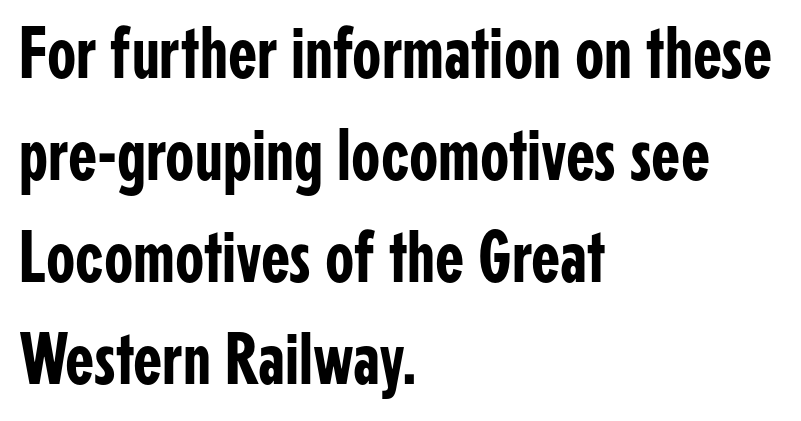
{"serif": "no", "italic": "no", "width": "condensed", "stroke_contrast": "low", "x_height": "medium", "monospaced": "no", "underline": "no", "align": "left", "line_spacing": "normal", "line_spacing_ratio": 1.36, "letter_spacing": "normal", "letter_spacing_em": 0.0, "glyph_px": 75}
